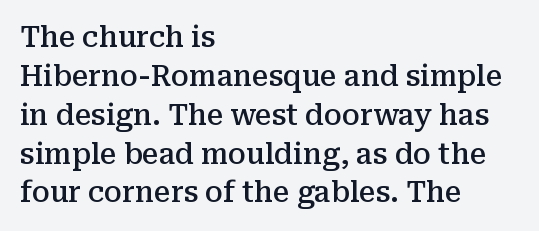
Q: Is the text bold? A: Semi-bold.
Q: Is the text italic (slanted)? A: No, it is upright.
Q: Is the typeface a serif or a sans-serif typeface? A: Serif.
Q: Is the text underlined? A: No.
Q: How is the paragraph aligned? A: Left-aligned.
Q: Is the spacing between letters normal or unusually wide? A: Normal.
Q: Is the spacing between lines tight, normal or loose? A: Normal.
Q: Width (condensed, normal, or wide)? A: Normal.
Q: Stroke contrast? A: Medium.
Q: x-height? A: Medium.
Q: Monospaced? A: No.
